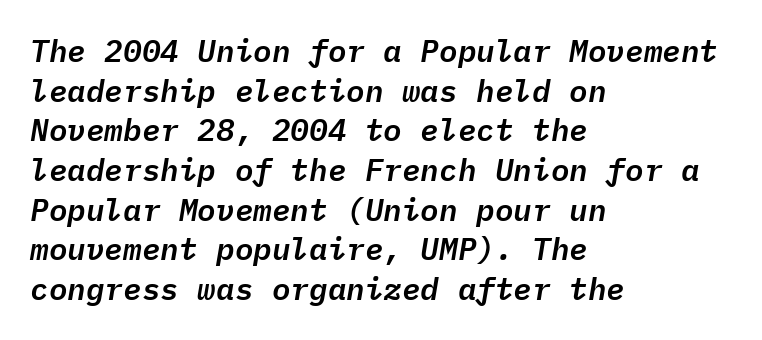
{"italic": "yes", "lean": "right", "slant_degrees": 9, "width": "normal", "stroke_contrast": "low", "x_height": "medium", "monospaced": "yes", "underline": "no", "align": "left", "line_spacing": "normal", "line_spacing_ratio": 1.28, "letter_spacing": "normal", "letter_spacing_em": 0.0, "glyph_px": 31}
